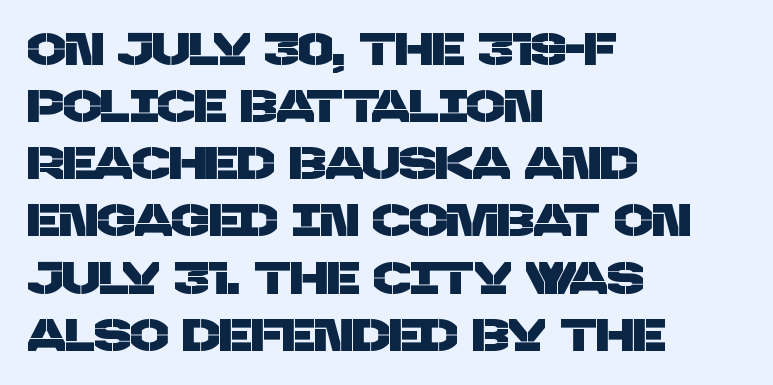
The rag falls on the right side of this text block. Here the designer chose a conventional face with non-uniform glyph widths. Does the type have serifs? No, each stem ends abruptly. Short note: letters normally spaced. Words float on clear page, feet unadorned. Vertically, the passage feels balanced, rows spaced as you'd expect.
